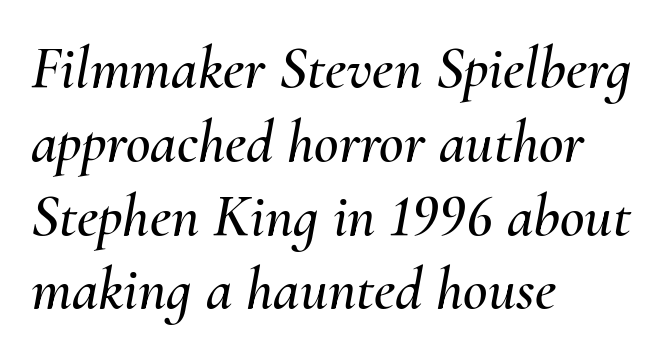
Q: Is the text italic (slanted)? A: Yes, it leans right by about 10 degrees.
Q: Is the text underlined? A: No.
Q: How is the paragraph aligned? A: Left-aligned.
Q: Is the spacing between letters normal or unusually wide? A: Normal.
Q: Width (condensed, normal, or wide)? A: Normal.
Q: Stroke contrast? A: Medium.
Q: x-height? A: Small.
Q: Monospaced? A: No.
